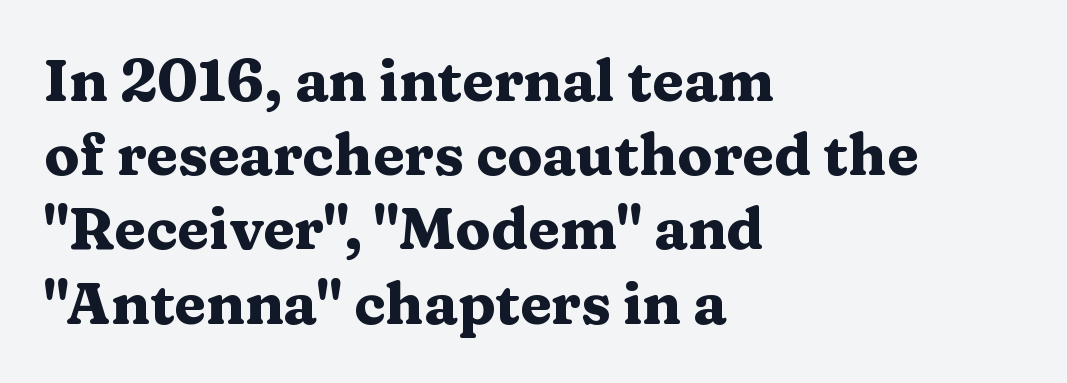
The image shows 58 px heavy, wide serif type, upright; set left-aligned, normal line spacing (1.28x), normal letter spacing, not underlined; medium stroke contrast and a medium x-height.
